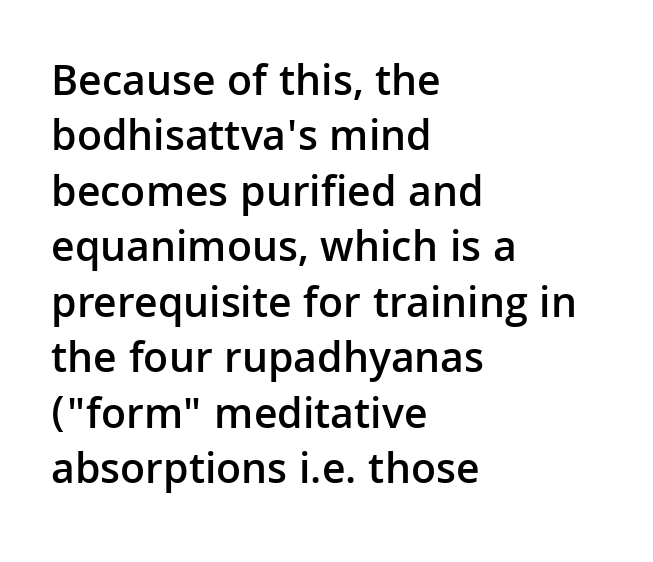
Q: Is the text bold? A: Semi-bold.
Q: Is the text italic (slanted)? A: No, it is upright.
Q: Is the typeface a serif or a sans-serif typeface? A: Sans-serif.
Q: Is the text underlined? A: No.
Q: How is the paragraph aligned? A: Left-aligned.
Q: Is the spacing between letters normal or unusually wide? A: Normal.
Q: Is the spacing between lines tight, normal or loose? A: Normal.
Q: Width (condensed, normal, or wide)? A: Normal.
Q: Stroke contrast? A: Low.
Q: x-height? A: Medium.
Q: Monospaced? A: No.
